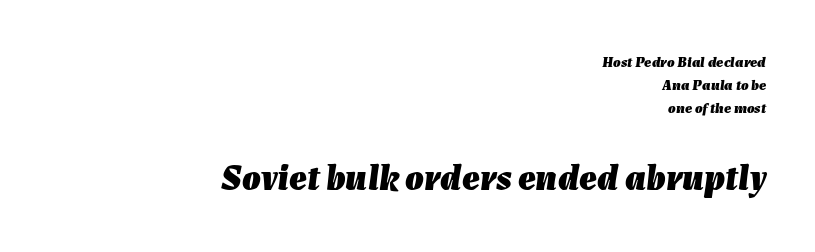
Q: Is the text bold? A: Yes.
Q: Is the text italic (slanted)? A: Yes, it leans right by about 7 degrees.
Q: Is the text underlined? A: No.
Q: How is the paragraph aligned? A: Right-aligned.
Q: Is the spacing between letters normal or unusually wide? A: Normal.
Q: Is the spacing between lines tight, normal or loose? A: Normal.
Q: Which block of text is set in a larger size, the first (top) or the second (bottom)? A: The second (bottom) one.
Q: Width (condensed, normal, or wide)? A: Normal.
Q: Stroke contrast? A: Low.
Q: x-height? A: Medium.
Q: Monospaced? A: No.
